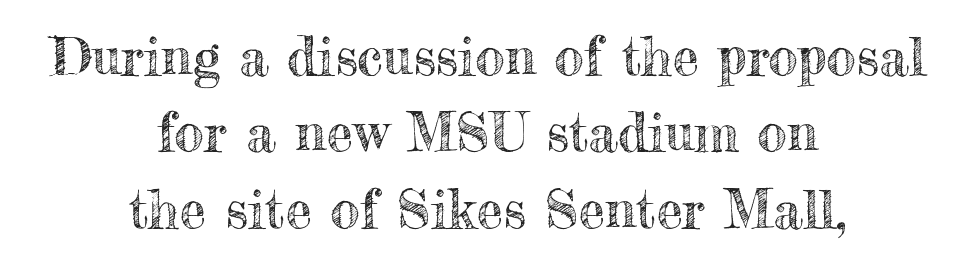
Q: Is the text italic (slanted)? A: No, it is upright.
Q: Is the text underlined? A: No.
Q: How is the paragraph aligned? A: Centered.
Q: Is the spacing between letters normal or unusually wide? A: Normal.
Q: Is the spacing between lines tight, normal or loose? A: Normal.
Q: Width (condensed, normal, or wide)? A: Normal.
Q: x-height? A: Small.
Q: Monospaced? A: No.
